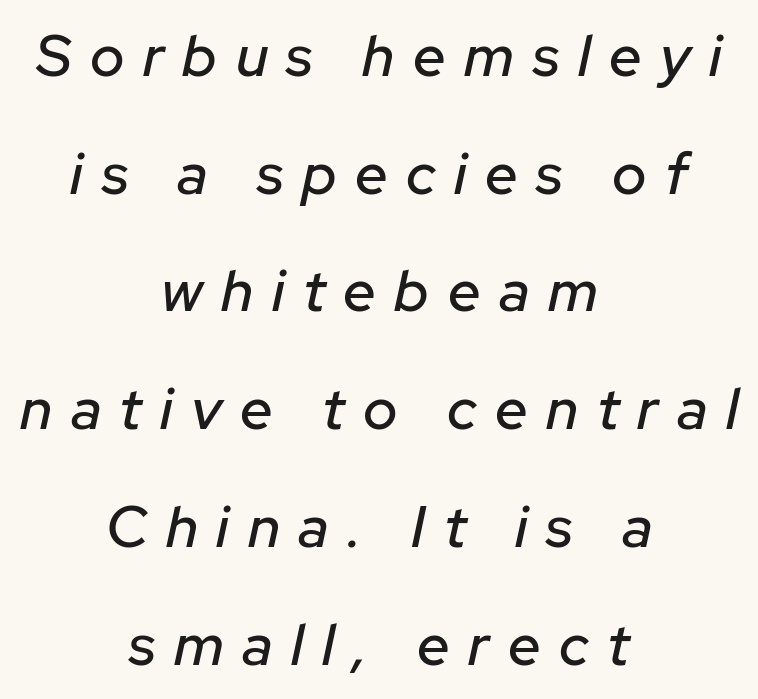
{"italic": "yes", "lean": "right", "slant_degrees": 12, "width": "normal", "stroke_contrast": "low", "x_height": "medium", "monospaced": "no", "underline": "no", "align": "center", "line_spacing": "loose", "line_spacing_ratio": 2.03, "letter_spacing": "wide", "letter_spacing_em": 0.32, "glyph_px": 58}
